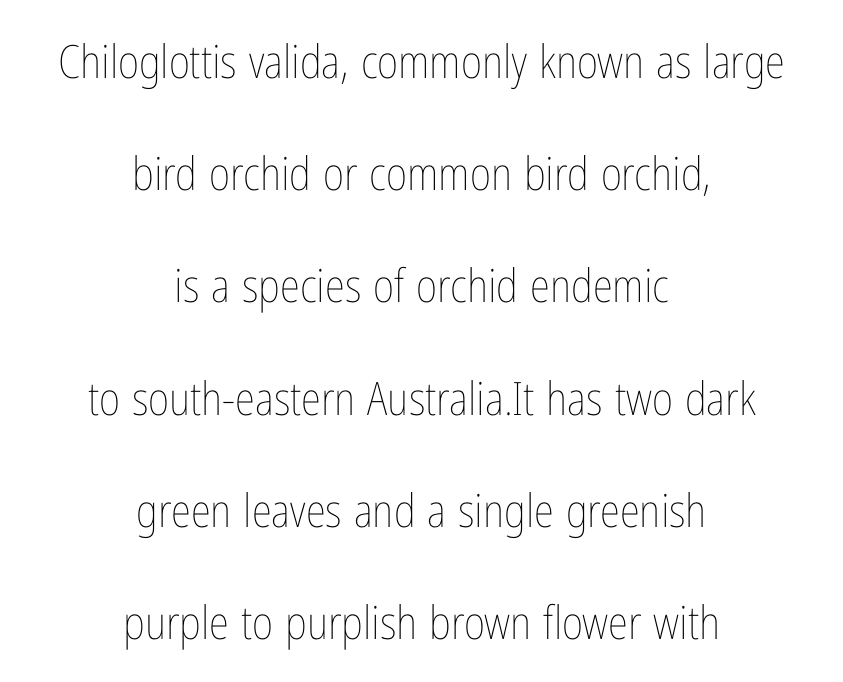
Q: Is the text bold? A: No.
Q: Is the text italic (slanted)? A: No, it is upright.
Q: Is the text underlined? A: No.
Q: How is the paragraph aligned? A: Centered.
Q: Is the spacing between letters normal or unusually wide? A: Normal.
Q: Is the spacing between lines tight, normal or loose? A: Loose.
Q: Width (condensed, normal, or wide)? A: Condensed.
Q: Stroke contrast? A: Low.
Q: x-height? A: Medium.
Q: Monospaced? A: No.
